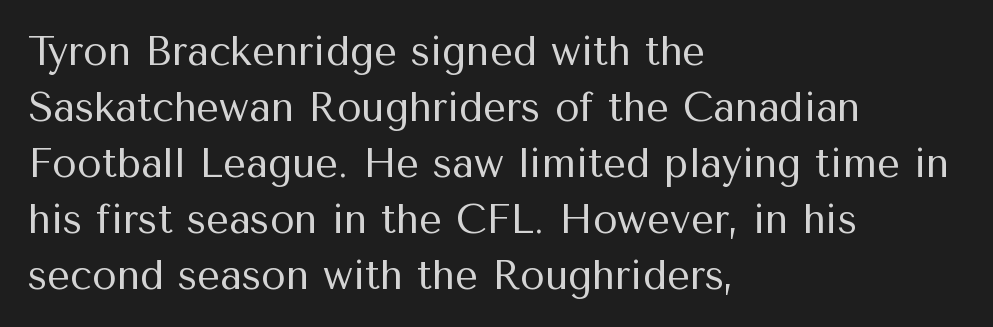
{"serif": "no", "italic": "no", "bold": "no", "weight": "regular", "width": "normal", "stroke_contrast": "medium", "x_height": "medium", "monospaced": "no", "underline": "no", "align": "left", "line_spacing": "normal", "line_spacing_ratio": 1.4, "letter_spacing": "normal", "letter_spacing_em": 0.0, "glyph_px": 40}
